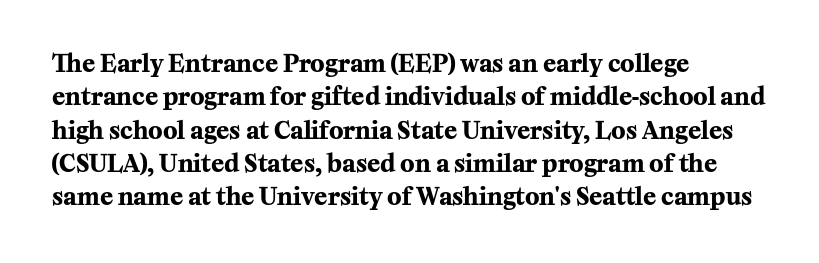
You can tell it's not italic because the verticals are truly vertical. Descender tails drop into unmarked territory. Baseline-to-baseline distance is the conventional proportion of letter height. Nobody touched the tracking dial on this one. Thick stems and heavy bowls — unmistakably bold. One-word summary of the alignment: left.
